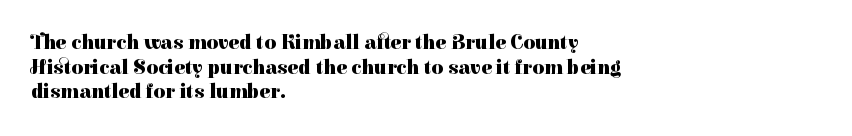
Q: Is the text bold? A: Yes.
Q: Is the text italic (slanted)? A: No, it is upright.
Q: Is the text underlined? A: No.
Q: How is the paragraph aligned? A: Left-aligned.
Q: Is the spacing between letters normal or unusually wide? A: Normal.
